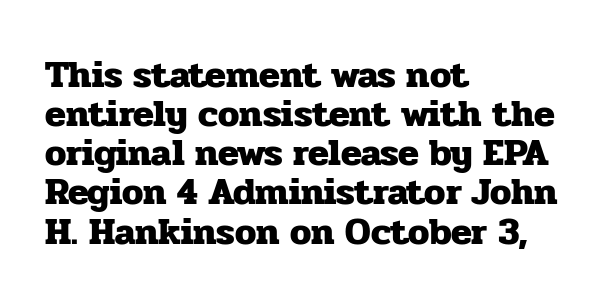
The image shows 38 px heavy serif type, upright; set left-aligned, tight line spacing (1.03x), normal letter spacing, not underlined; low stroke contrast and a medium x-height.
